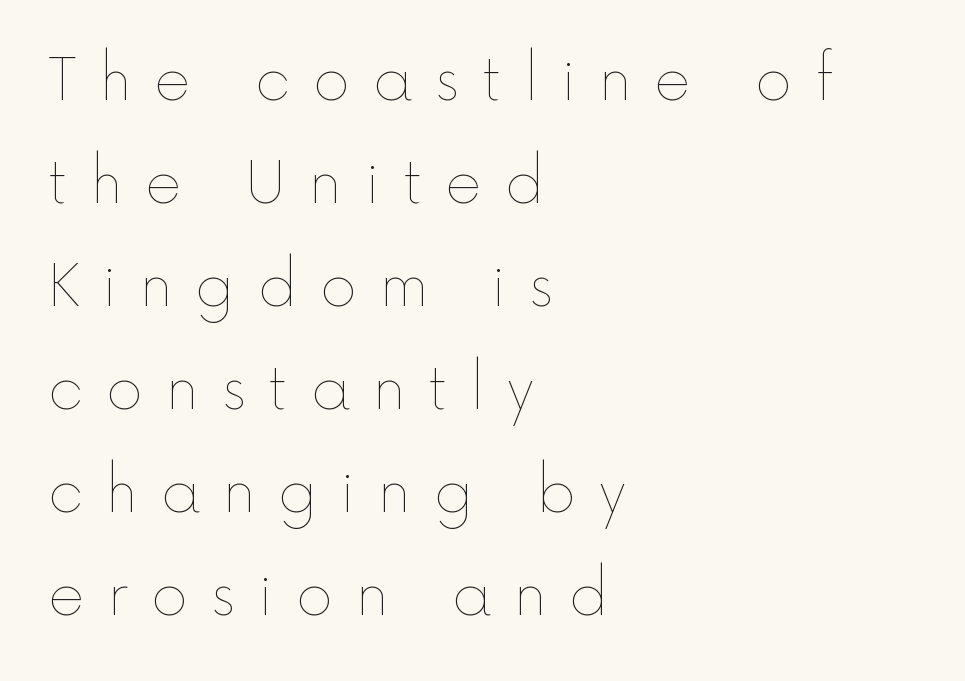
The image shows 56 px thin type, upright; set left-aligned, line spacing 1.84x, unusually wide letter spacing (+0.41 em), not underlined; a medium x-height.
